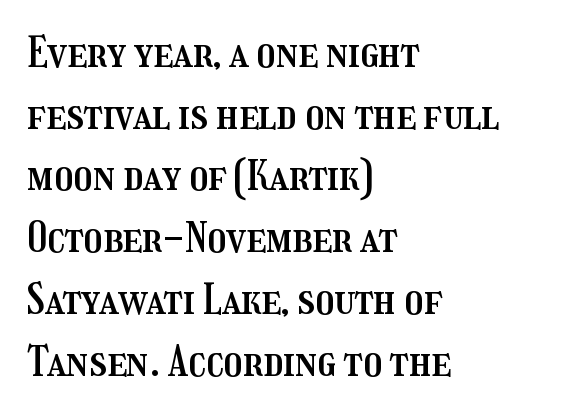
Q: Is the text italic (slanted)? A: No, it is upright.
Q: Is the text underlined? A: No.
Q: How is the paragraph aligned? A: Left-aligned.
Q: Is the spacing between letters normal or unusually wide? A: Normal.
Q: Is the spacing between lines tight, normal or loose? A: Normal.
Q: Width (condensed, normal, or wide)? A: Condensed.
Q: Stroke contrast? A: Medium.
Q: x-height? A: Medium.
Q: Monospaced? A: No.
